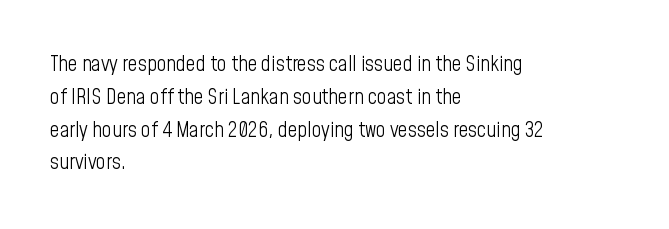
Q: Is the text bold? A: No.
Q: Is the text italic (slanted)? A: No, it is upright.
Q: Is the text underlined? A: No.
Q: How is the paragraph aligned? A: Left-aligned.
Q: Is the spacing between letters normal or unusually wide? A: Normal.
Q: Is the spacing between lines tight, normal or loose? A: Normal.
